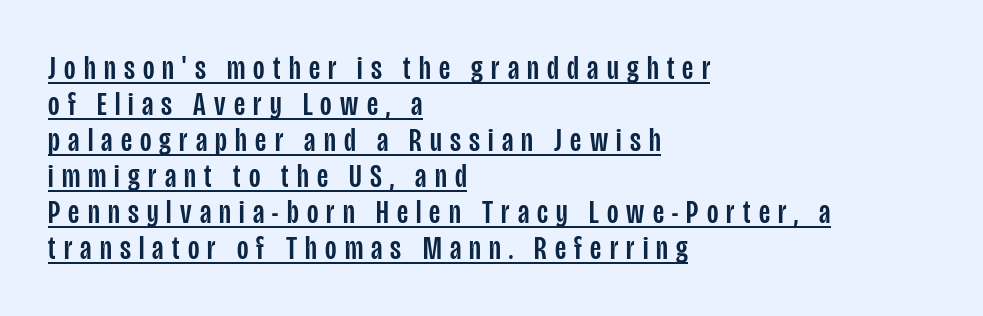
{"serif": "no", "italic": "no", "width": "condensed", "stroke_contrast": "low", "x_height": "large", "monospaced": "no", "underline": "yes", "align": "left", "line_spacing": "tight", "line_spacing_ratio": 1.09, "letter_spacing": "wide", "letter_spacing_em": 0.25, "glyph_px": 33}
